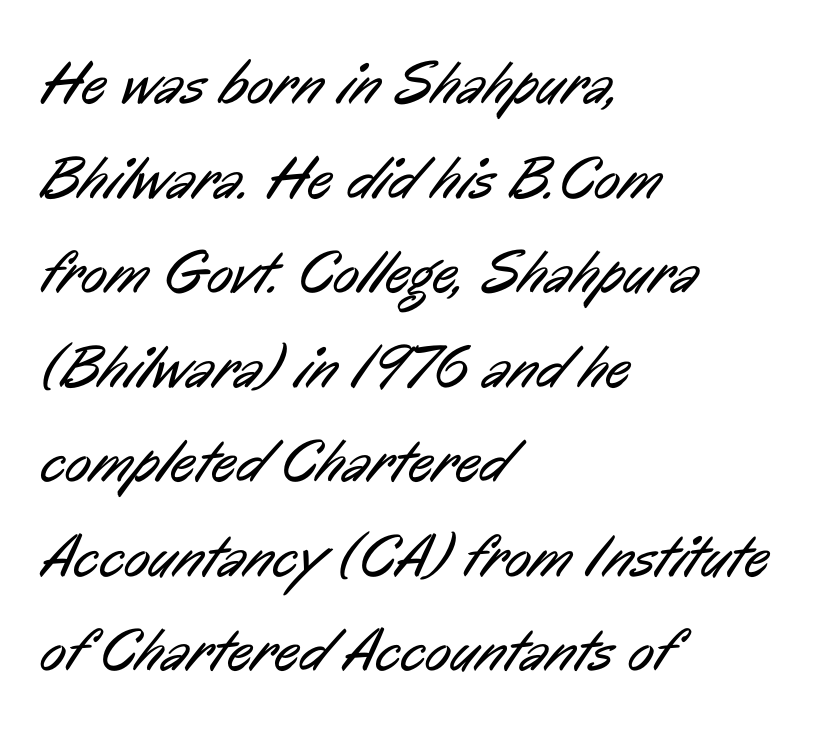
A normal amount of white space separates one row of letters from the next. These lines are composed in type without serifs. Honestly, the letter spacing is just normal — you wouldn't notice it. Counters stay open thanks to moderate or lighter strokes. Beneath every word, the page is bare.
